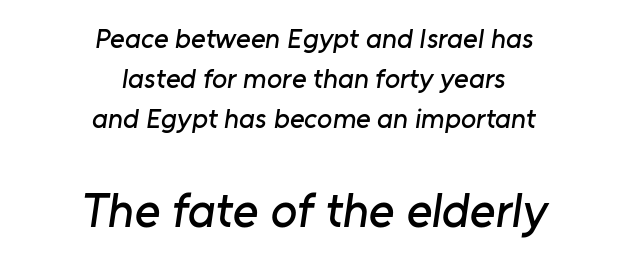
The image shows 49 px sans-serif type; set centered, normal line spacing (1.43x), normal letter spacing, not underlined; the second (bottom) block is 1.75x larger; low stroke contrast and a medium x-height.
